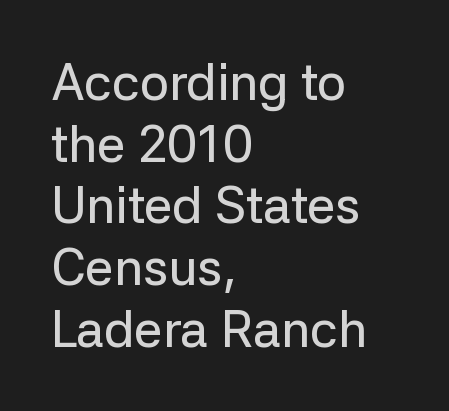
This sample has the flowing, uneven cadence of proportional lettering. The letters carry no serifs — their stems end cleanly without finishing strokes. The typesetter chose a ragged-right arrangement here. Do the letters lean? They stand straight. Spacing between characters is what you'd get straight out of the box.
